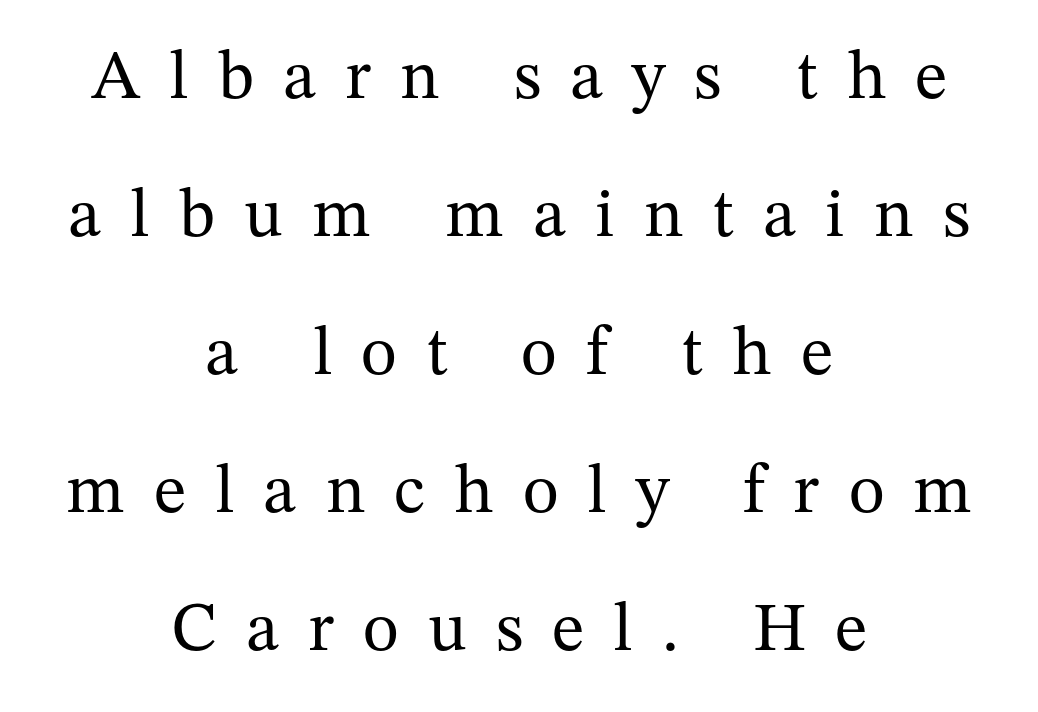
The image shows 69 px regular-weight serif type, upright; set centered, loose line spacing (2.0x), unusually wide letter spacing (+0.42 em), not underlined; medium stroke contrast and a medium x-height.
